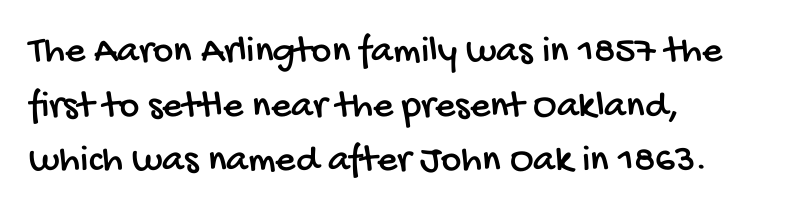
Q: Is the typeface a serif or a sans-serif typeface? A: Sans-serif.
Q: Is the text underlined? A: No.
Q: How is the paragraph aligned? A: Left-aligned.
Q: Is the spacing between letters normal or unusually wide? A: Normal.
Q: Is the spacing between lines tight, normal or loose? A: Normal.
Q: Width (condensed, normal, or wide)? A: Condensed.
Q: Stroke contrast? A: Low.
Q: x-height? A: Large.
Q: Monospaced? A: No.
